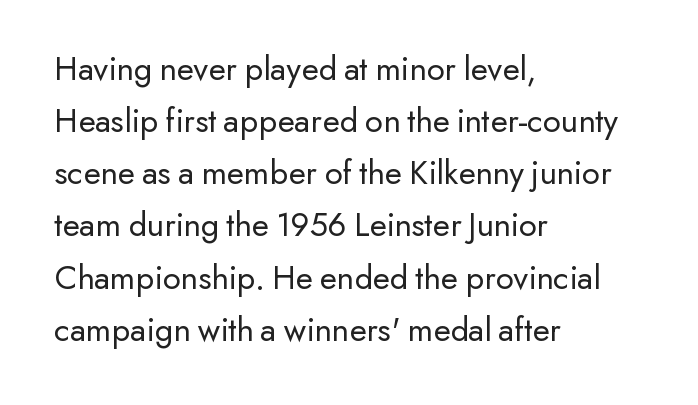
The image shows 35 px regular-weight sans-serif type, upright; set left-aligned, normal line spacing (1.49x), normal letter spacing, not underlined; low stroke contrast and a small x-height.
